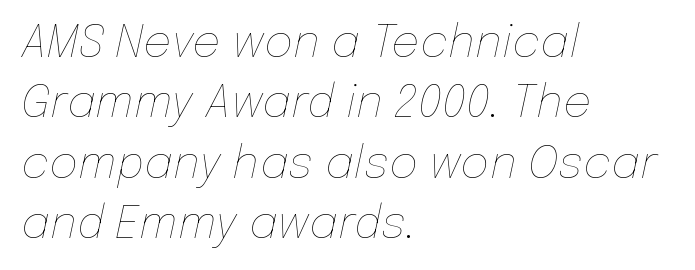
{"italic": "yes", "lean": "right", "slant_degrees": 12, "bold": "no", "weight": "thin", "width": "normal", "stroke_contrast": "low", "x_height": "medium", "monospaced": "no", "underline": "no", "align": "left", "line_spacing": "normal", "line_spacing_ratio": 1.34, "letter_spacing": "normal", "letter_spacing_em": 0.0, "glyph_px": 45}
